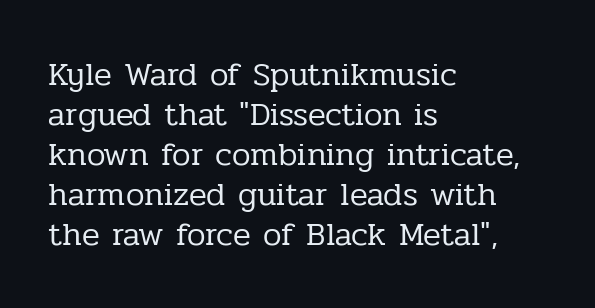
The lettering stays uniformly vertical, giving the passage a roman look. Weight: not bold — regular or lighter. The letters carry serifs — small finishing strokes at the ends of their stems. The letters advance in unequal steps, a hallmark of proportional type. You could call the tracking neutral — neither tight nor loose. Descenders hang freely into open space.
